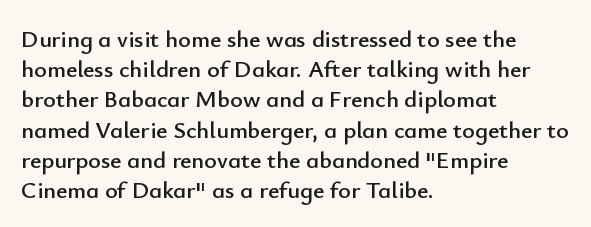
{"italic": "no", "underline": "no", "align": "left", "line_spacing": "normal", "line_spacing_ratio": 1.26, "letter_spacing": "normal", "letter_spacing_em": 0.0, "glyph_px": 24}
